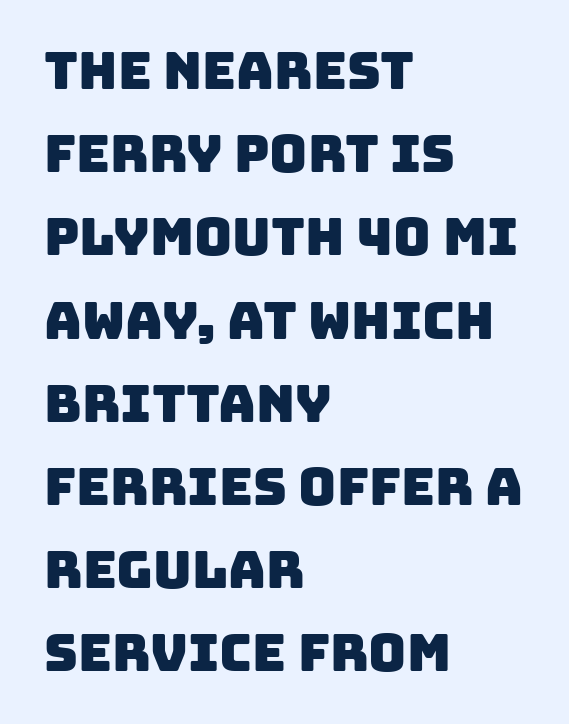
Q: Is the typeface a serif or a sans-serif typeface? A: Sans-serif.
Q: Is the text underlined? A: No.
Q: How is the paragraph aligned? A: Left-aligned.
Q: Is the spacing between letters normal or unusually wide? A: Normal.
Q: Is the spacing between lines tight, normal or loose? A: Normal.
Q: Width (condensed, normal, or wide)? A: Normal.
Q: Stroke contrast? A: Low.
Q: x-height? A: Large.
Q: Monospaced? A: No.
